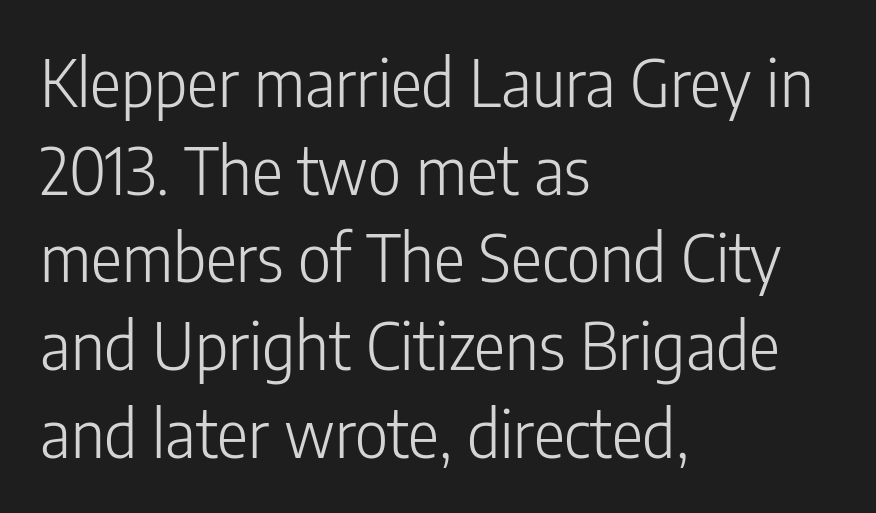
This sample uses an upright cut, with every glyph sitting square on the baseline. The paragraph shown leans on its left margin. The rows are spaced the way most documents space them. Bare-footed words on every line. To sum up the face: it is a sans, with no serifs. In terms of letterspacing, this is plain default setting.
